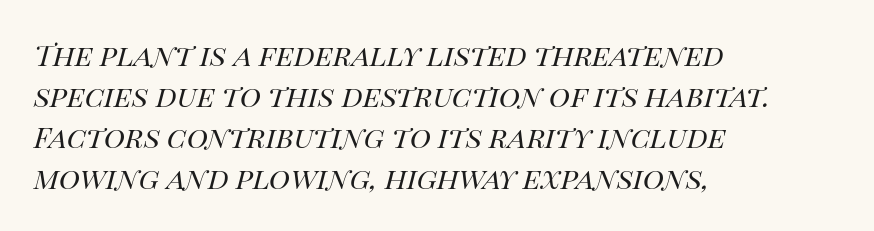
The image shows 29 px regular-weight type, italic (leaning right); set left-aligned, normal line spacing (1.41x), normal letter spacing, not underlined; high stroke contrast and a large x-height.
